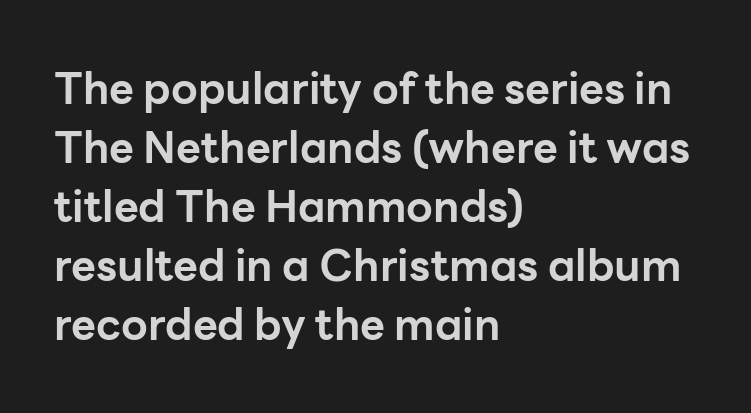
The image shows 43 px bold sans-serif type, upright; set left-aligned, normal line spacing (1.37x), normal letter spacing, not underlined; low stroke contrast and a medium x-height.
